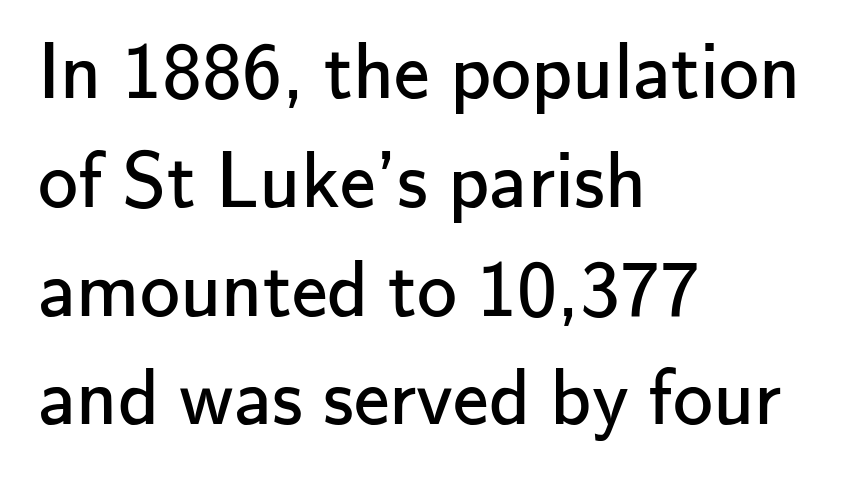
{"serif": "no", "italic": "no", "bold": "no", "weight": "regular", "width": "normal", "stroke_contrast": "low", "x_height": "small", "monospaced": "no", "underline": "no", "align": "left", "line_spacing": "normal", "line_spacing_ratio": 1.36, "letter_spacing": "normal", "letter_spacing_em": 0.0, "glyph_px": 80}
